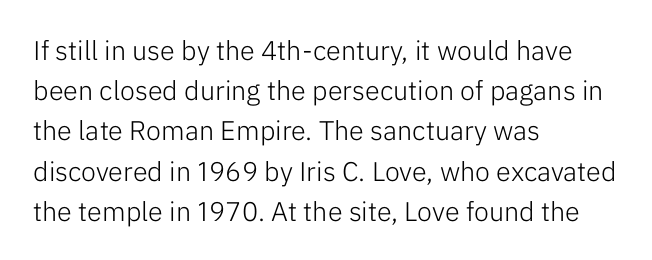
The image shows 27 px text type, upright; set left-aligned, normal line spacing (1.49x), normal letter spacing, not underlined.
